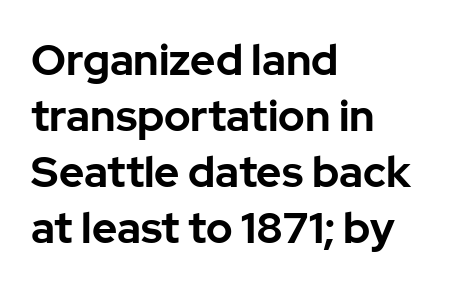
{"serif": "no", "italic": "no", "bold": "yes", "weight": "bold", "width": "normal", "stroke_contrast": "low", "x_height": "medium", "monospaced": "no", "underline": "no", "align": "left", "line_spacing": "normal", "line_spacing_ratio": 1.3, "letter_spacing": "normal", "letter_spacing_em": 0.0, "glyph_px": 43}
